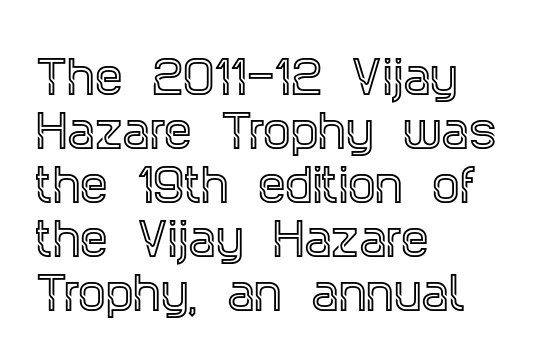
{"serif": "yes", "italic": "no", "width": "condensed", "x_height": "large", "monospaced": "no", "underline": "no", "align": "left", "line_spacing_ratio": 1.23, "letter_spacing": "normal", "letter_spacing_em": 0.0, "glyph_px": 44}
